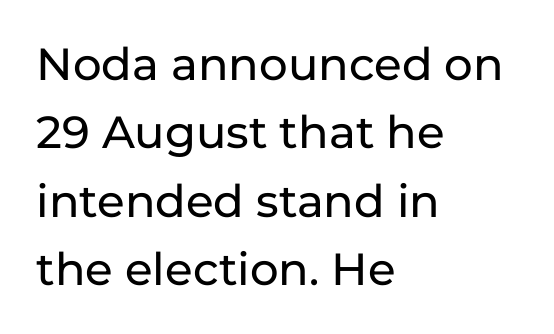
If you measured baseline to baseline, you'd find a middling distance. You could not count columns in this text — the font is proportionally spaced. This sample uses plain, unmodified letter spacing. A roman cut, with each character standing at attention. A classic flush-left, rag-right setting is used for this passage. Words float on clear page, feet unadorned.
